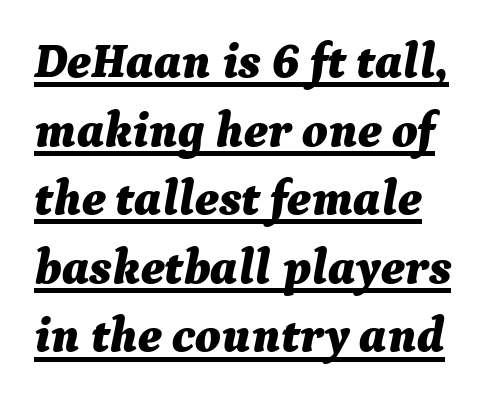
Q: Is the text bold? A: Yes.
Q: Is the text italic (slanted)? A: Yes, it leans right by about 9 degrees.
Q: Is the text underlined? A: Yes.
Q: Is the spacing between letters normal or unusually wide? A: Normal.
Q: Is the spacing between lines tight, normal or loose? A: Normal.
Q: Width (condensed, normal, or wide)? A: Normal.
Q: Stroke contrast? A: Medium.
Q: x-height? A: Medium.
Q: Monospaced? A: No.
